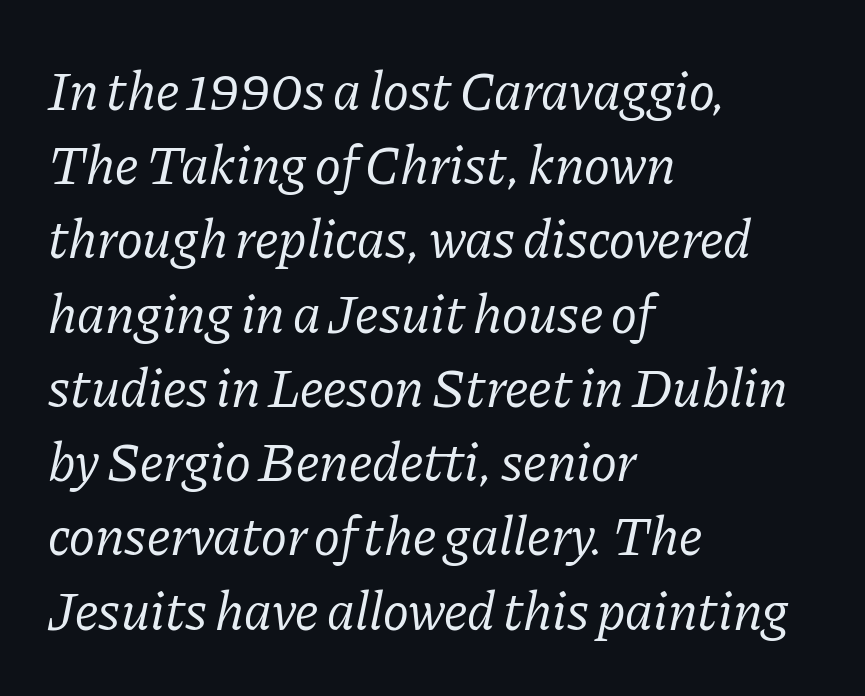
{"serif": "yes", "italic": "yes", "lean": "right", "slant_degrees": 11, "bold": "no", "weight": "regular", "width": "normal", "stroke_contrast": "low", "x_height": "medium", "monospaced": "no", "underline": "no", "align": "left", "line_spacing": "normal", "line_spacing_ratio": 1.35, "letter_spacing": "normal", "letter_spacing_em": 0.0, "glyph_px": 55}
